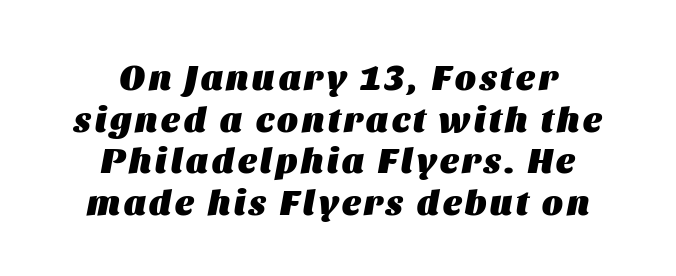
{"italic": "yes", "lean": "right", "slant_degrees": 11, "bold": "yes", "weight": "heavy", "width": "normal", "stroke_contrast": "medium", "x_height": "large", "monospaced": "no", "underline": "no", "align": "center", "line_spacing_ratio": 1.19, "glyph_px": 35}
